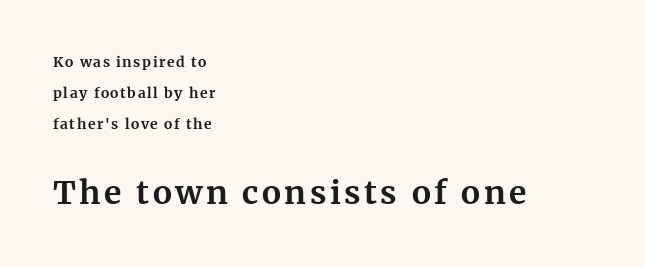
Q: Is the text bold? A: Yes.
Q: Is the text italic (slanted)? A: No, it is upright.
Q: Is the typeface a serif or a sans-serif typeface? A: Serif.
Q: Is the text underlined? A: No.
Q: How is the paragraph aligned? A: Left-aligned.
Q: Is the spacing between lines tight, normal or loose? A: Loose.
Q: Which block of text is set in a larger size, the first (top) or the second (bottom)? A: The second (bottom) one.
Q: Width (condensed, normal, or wide)? A: Normal.
Q: Stroke contrast? A: Medium.
Q: x-height? A: Medium.
Q: Monospaced? A: No.
